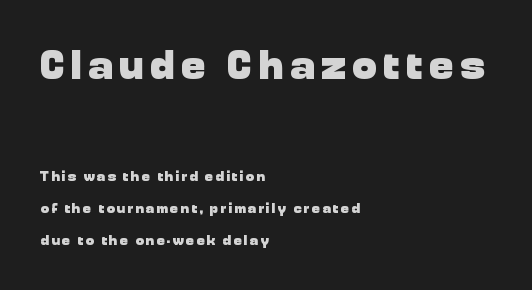
The image shows 41 px heavy sans-serif type, upright; set left-aligned, loose line spacing (2.29x), not underlined; the first (top) block is 2.93x larger; low stroke contrast and a medium x-height.
